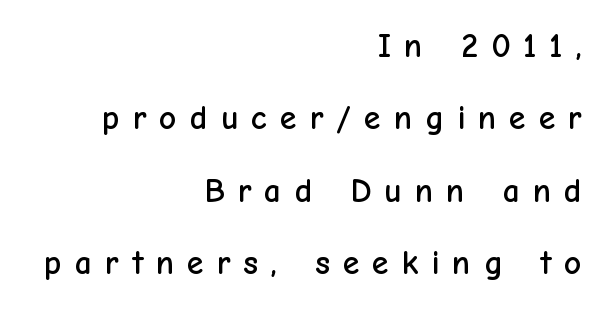
Q: Is the text italic (slanted)? A: No, it is upright.
Q: Is the typeface a serif or a sans-serif typeface? A: Sans-serif.
Q: Is the text underlined? A: No.
Q: How is the paragraph aligned? A: Right-aligned.
Q: Is the spacing between letters normal or unusually wide? A: Unusually wide.
Q: Is the spacing between lines tight, normal or loose? A: Loose.
Q: Width (condensed, normal, or wide)? A: Normal.
Q: Stroke contrast? A: Low.
Q: x-height? A: Medium.
Q: Monospaced? A: No.
